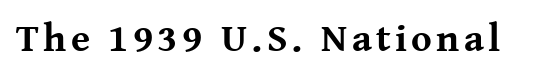
{"serif": "yes", "italic": "no", "bold": "yes", "weight": "bold", "width": "normal", "stroke_contrast": "medium", "x_height": "medium", "monospaced": "no", "underline": "no", "glyph_px": 39}
